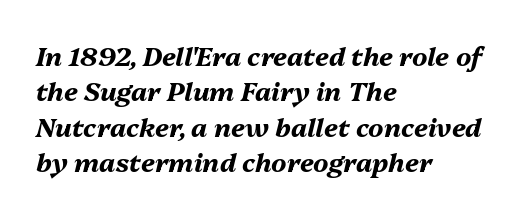
{"italic": "yes", "lean": "right", "slant_degrees": 13, "bold": "yes", "underline": "no", "align": "left", "line_spacing": "normal", "line_spacing_ratio": 1.36, "letter_spacing": "normal", "letter_spacing_em": 0.0, "glyph_px": 26}
